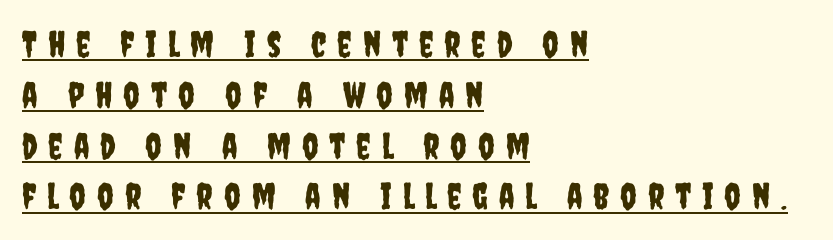
{"serif": "no", "italic": "no", "width": "condensed", "stroke_contrast": "low", "x_height": "large", "monospaced": "no", "underline": "yes", "align": "left", "line_spacing": "normal", "line_spacing_ratio": 1.41, "letter_spacing": "wide", "letter_spacing_em": 0.3, "glyph_px": 36}
